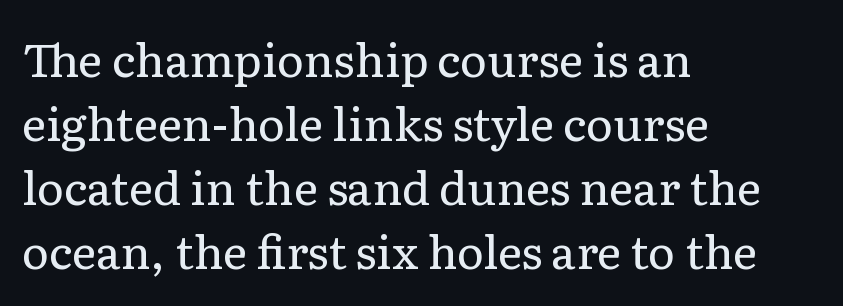
{"serif": "yes", "italic": "no", "bold": "no", "weight": "regular", "width": "normal", "stroke_contrast": "low", "x_height": "medium", "monospaced": "no", "underline": "no", "align": "left", "line_spacing": "normal", "line_spacing_ratio": 1.39, "letter_spacing": "normal", "letter_spacing_em": 0.0, "glyph_px": 46}
